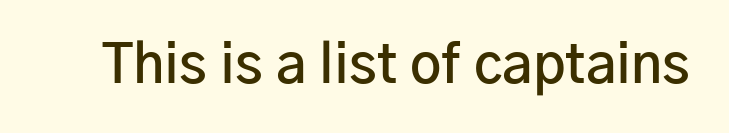
{"serif": "no", "italic": "no", "bold": "semi", "weight": "semibold", "width": "normal", "stroke_contrast": "low", "x_height": "medium", "monospaced": "no", "underline": "no", "letter_spacing": "normal", "letter_spacing_em": 0.0, "glyph_px": 54}
